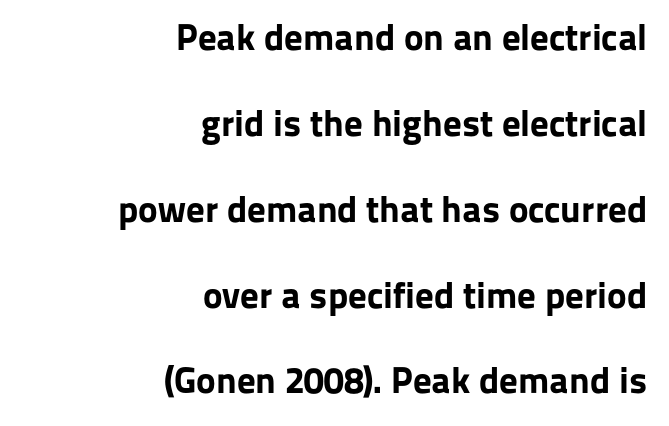
Students, observe: this is what heavily led, spacious text looks like. Notice how the passage keeps a crisp vertical edge on the right only. Ordinary non-slanted type is in use. Plain, unruled lines of type.
